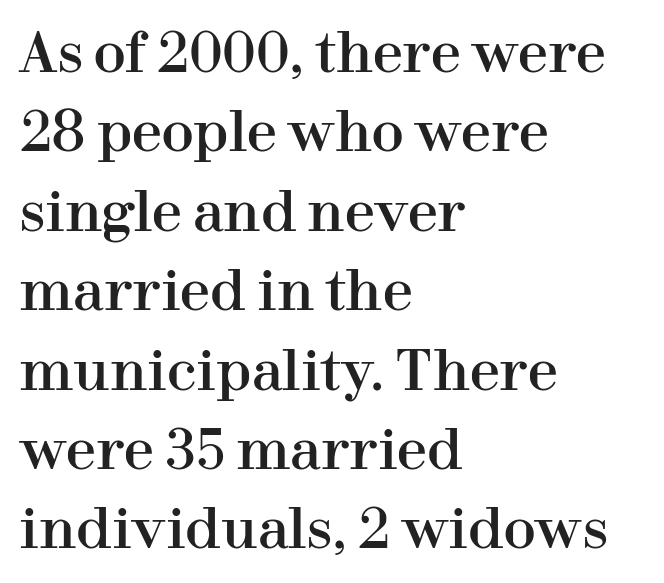
You could not count columns in this text — the font is proportionally spaced. Letterform terminals end in serifs throughout the passage. Honestly, the row spacing looks completely unremarkable. A clean baseline with only descenders dipping below it. Does extra space separate the letters? No, they use regular spacing.
